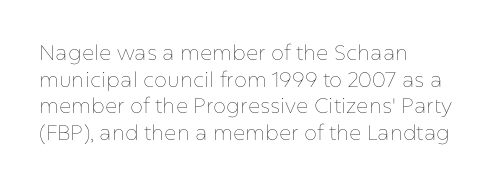
Q: Is the text bold? A: No.
Q: Is the text italic (slanted)? A: No, it is upright.
Q: Is the text underlined? A: No.
Q: How is the paragraph aligned? A: Left-aligned.
Q: Is the spacing between letters normal or unusually wide? A: Normal.
Q: Is the spacing between lines tight, normal or loose? A: Normal.
